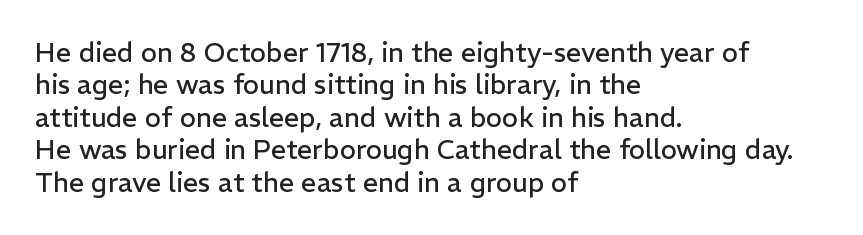
The font is comparable to plain body text, perhaps lighter. Line starts are locked; line ends wander. Nothing unusual about the tracking: characters are spaced as the font intends. The type sits square on the baseline with zero lean. Rule under the text: the space is simply empty.
